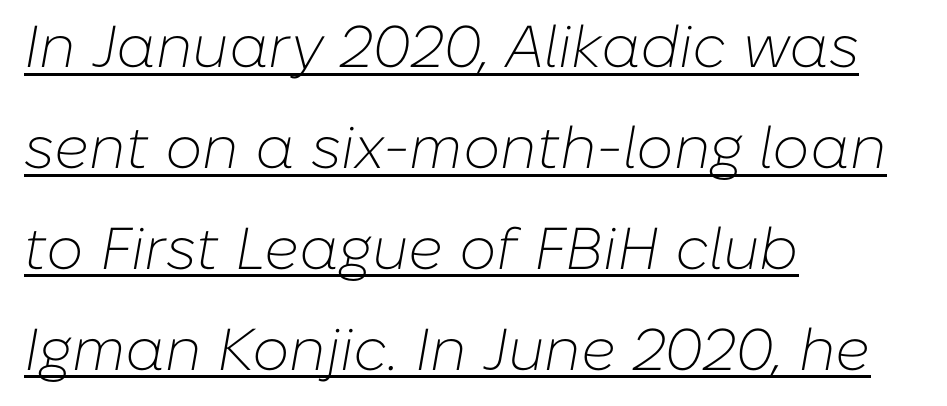
The image shows 59 px light type, italic (leaning right); set left-aligned, line spacing 1.71x, normal letter spacing, underlined; low stroke contrast and a medium x-height.
